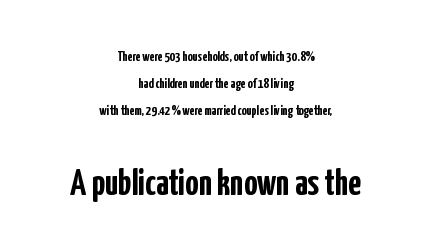
The image shows 37 px semibold, condensed sans-serif type, upright; set centered, loose line spacing (1.94x), normal letter spacing, not underlined; the second (bottom) block is 2.64x larger; low stroke contrast and a medium x-height.
